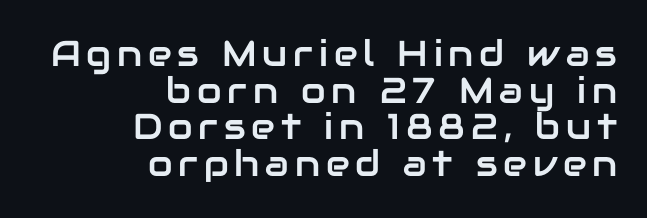
Q: Is the text italic (slanted)? A: No, it is upright.
Q: Is the typeface a serif or a sans-serif typeface? A: Sans-serif.
Q: Is the text underlined? A: No.
Q: How is the paragraph aligned? A: Right-aligned.
Q: Is the spacing between lines tight, normal or loose? A: Tight.
Q: Width (condensed, normal, or wide)? A: Normal.
Q: Stroke contrast? A: Low.
Q: x-height? A: Medium.
Q: Monospaced? A: No.
